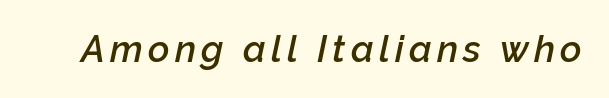
Do the characters align in a grid? No, the font is proportional. In terms of weight, the rendering is demibold, just under bold. The typography opts for an oblique posture over an upright one. Only glyphs here, with clear space below each row.
